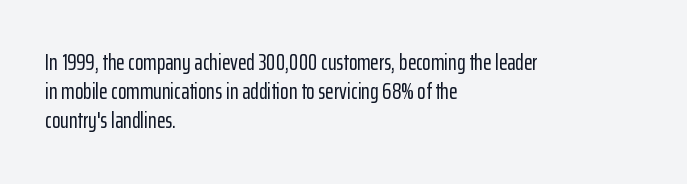
The image shows 22 px text type, upright; set left-aligned, normal line spacing (1.32x), normal letter spacing, not underlined.
